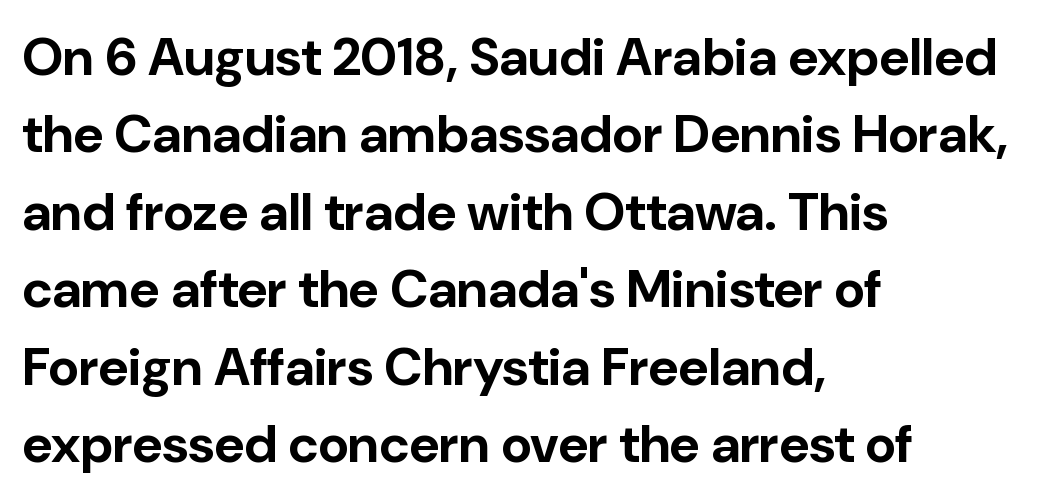
Q: Is the text bold? A: Yes.
Q: Is the text italic (slanted)? A: No, it is upright.
Q: Is the typeface a serif or a sans-serif typeface? A: Sans-serif.
Q: Is the text underlined? A: No.
Q: How is the paragraph aligned? A: Left-aligned.
Q: Is the spacing between letters normal or unusually wide? A: Normal.
Q: Is the spacing between lines tight, normal or loose? A: Normal.
Q: Width (condensed, normal, or wide)? A: Normal.
Q: Stroke contrast? A: Low.
Q: x-height? A: Medium.
Q: Monospaced? A: No.
